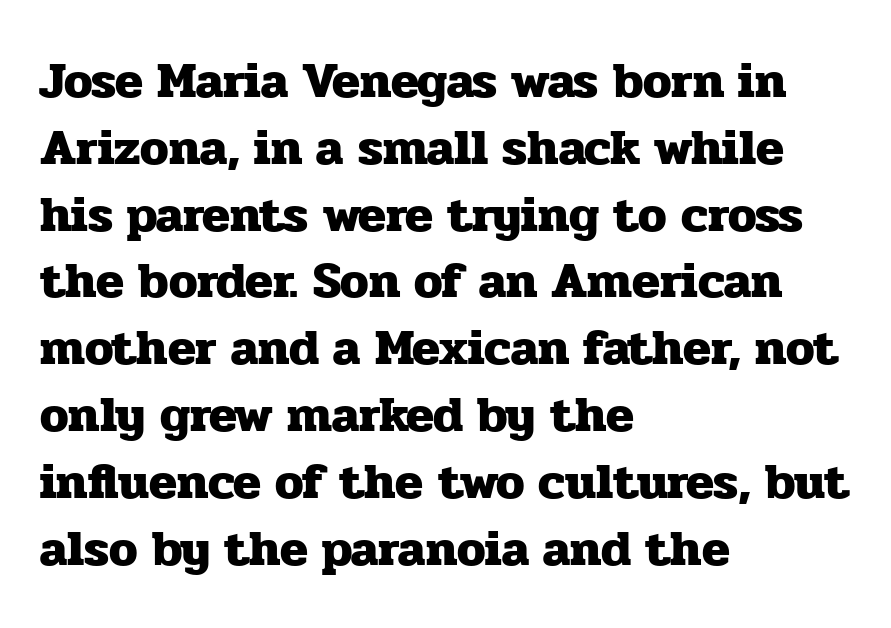
Every character sits straight up, as roman type does. Summary of vertical rhythm: regular, with standard interline spacing. Each glyph is drawn with heavy, bold strokes. The glyphs are unaccompanied by any horizontal stroke below them. The passage shown has conventional tracking throughout. One-word summary of the alignment: left.
